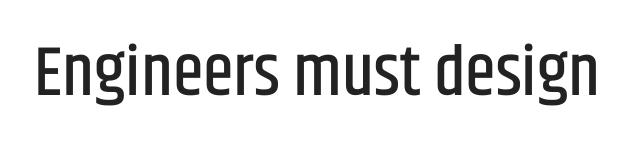
No word sits above an underline. This is sans-serif lettering, the kind often seen on screens and signage. Spacing between characters is what you'd get straight out of the box. Note the varied advance widths — an 'i' is clearly narrower than an 'm'.
